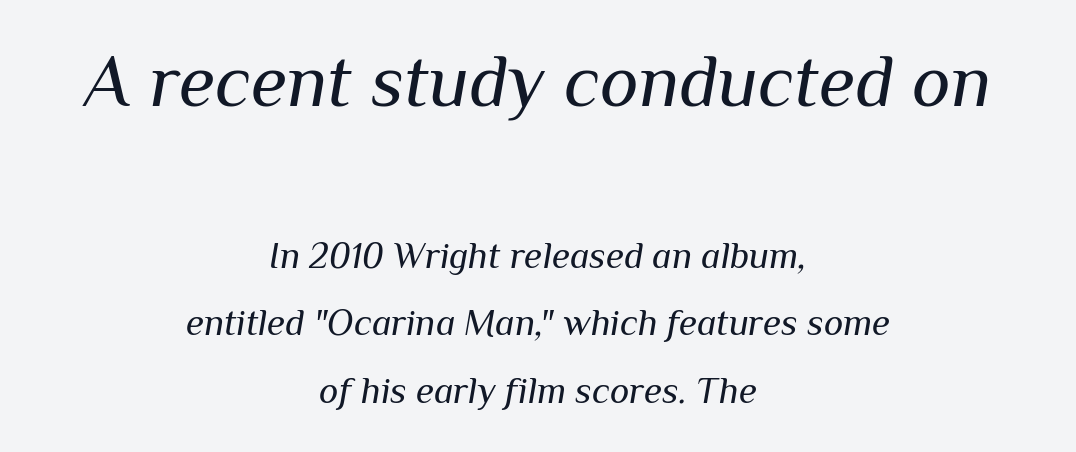
The image shows 74 px regular-weight type, italic (leaning right); set centered, line spacing 1.83x, normal letter spacing, not underlined; the first (top) block is 2.0x larger; medium stroke contrast and a medium x-height.
